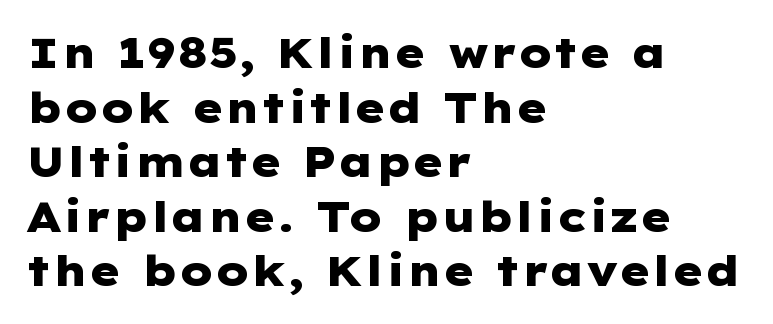
{"serif": "no", "italic": "no", "bold": "yes", "weight": "heavy", "width": "wide", "stroke_contrast": "low", "x_height": "medium", "underline": "no", "align": "left", "line_spacing": "normal", "line_spacing_ratio": 1.3, "letter_spacing": "normal", "letter_spacing_em": 0.0, "glyph_px": 42}
